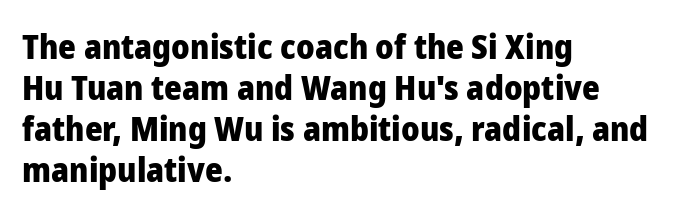
The image shows 34 px heavy sans-serif type, upright; set left-aligned, line spacing 1.21x, normal letter spacing, not underlined; low stroke contrast and a medium x-height.
